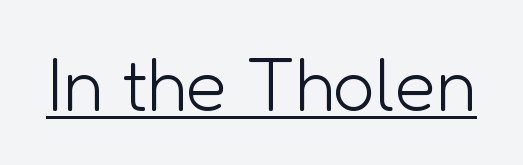
Q: Is the text bold? A: No.
Q: Is the text italic (slanted)? A: No, it is upright.
Q: Is the typeface a serif or a sans-serif typeface? A: Sans-serif.
Q: Is the text underlined? A: Yes.
Q: Is the spacing between letters normal or unusually wide? A: Normal.
Q: Width (condensed, normal, or wide)? A: Normal.
Q: Stroke contrast? A: Low.
Q: x-height? A: Medium.
Q: Monospaced? A: No.
